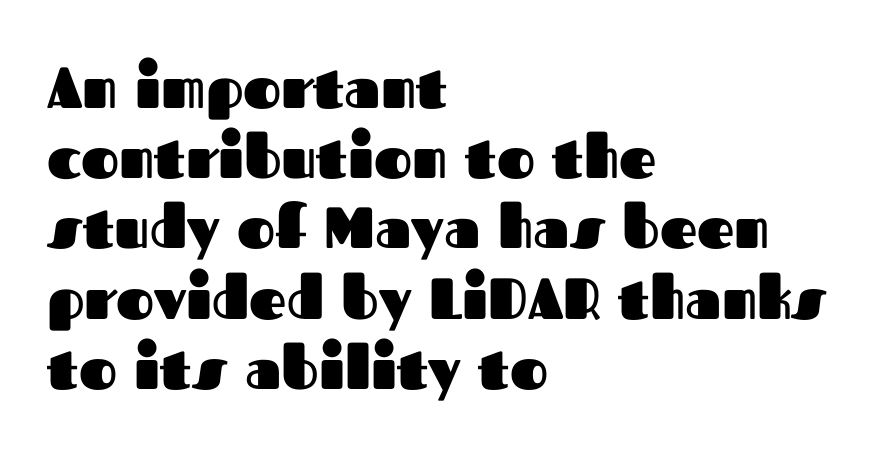
Short and long lines alike share a common starting point at left. Think of a printed novel: that variable character pitch is what you see here. The space directly below the letters is spotless. Is the type bold? Yes — the strokes are clearly thick and heavy. Check where the strokes stop: nothing finishes them off — pure sans. Inter-character spacing is left at the font's built-in metrics.
